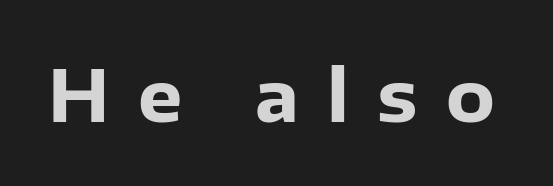
{"serif": "no", "italic": "no", "bold": "yes", "weight": "heavy", "width": "normal", "stroke_contrast": "low", "x_height": "medium", "monospaced": "no", "underline": "no", "letter_spacing": "wide", "letter_spacing_em": 0.4, "glyph_px": 71}
